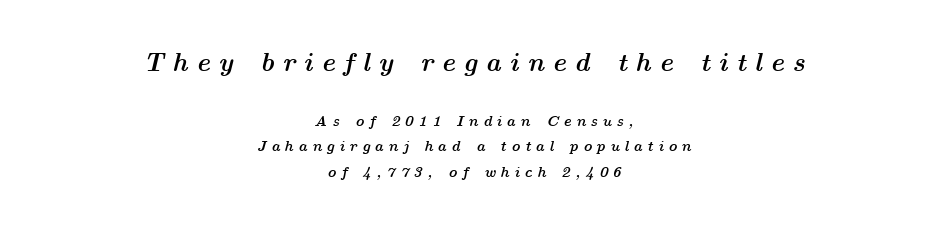
{"italic": "yes", "lean": "right", "slant_degrees": 14, "bold": "yes", "underline": "no", "align": "center", "line_spacing_ratio": 1.72, "letter_spacing": "wide", "letter_spacing_em": 0.32, "larger_block": "first", "size_ratio": 1.73, "glyph_px": 26}
